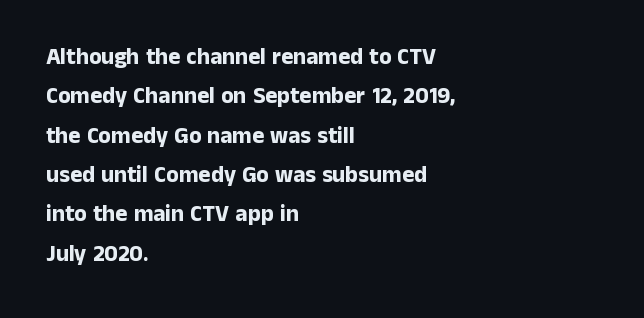
The rendering anchors every line to the left-hand side. How are the letters spaced? Ordinarily, with no added tracking. Descenders are the only things crossing below the line. Chunky letters — that's bold for sure. Style check: upright.
